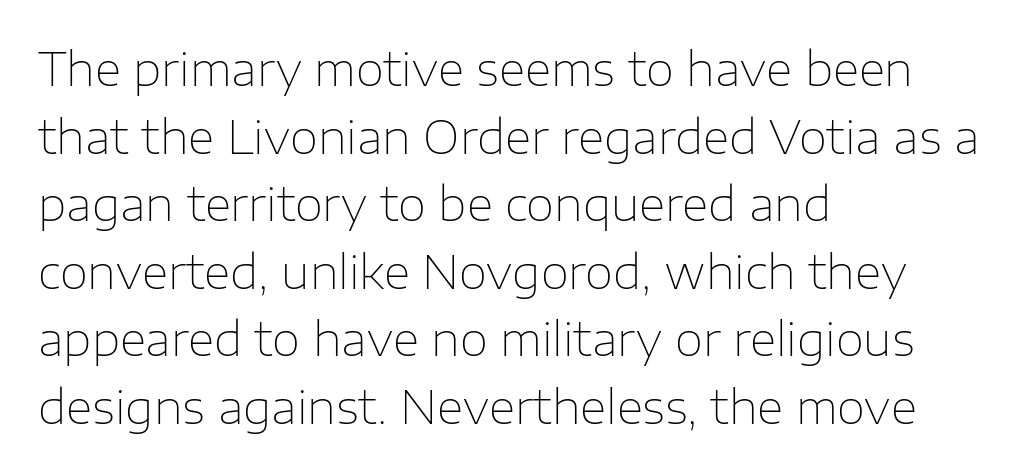
The image shows 46 px thin sans-serif type, upright; set left-aligned, normal line spacing (1.47x), normal letter spacing, not underlined; low stroke contrast and a medium x-height.
